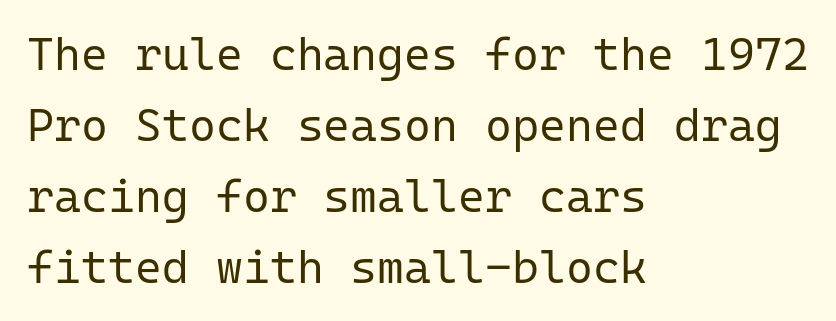
The image shows 46 px regular-weight sans-serif type, upright, monospaced; set left-aligned, normal line spacing (1.54x), normal letter spacing, not underlined; low stroke contrast and a medium x-height.
